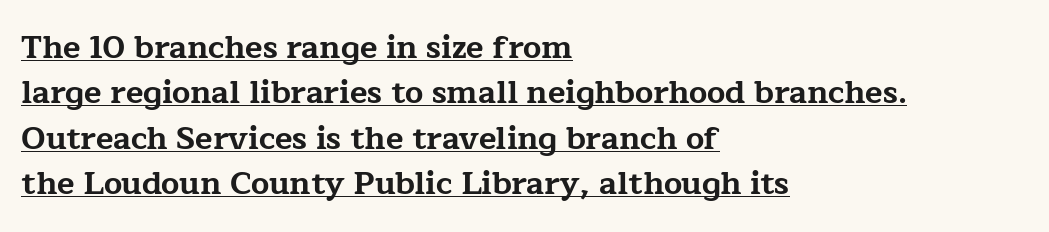
Q: Is the text bold? A: Yes.
Q: Is the text italic (slanted)? A: No, it is upright.
Q: Is the typeface a serif or a sans-serif typeface? A: Serif.
Q: Is the text underlined? A: Yes.
Q: How is the paragraph aligned? A: Left-aligned.
Q: Is the spacing between letters normal or unusually wide? A: Normal.
Q: Is the spacing between lines tight, normal or loose? A: Normal.
Q: Width (condensed, normal, or wide)? A: Wide.
Q: Stroke contrast? A: Low.
Q: x-height? A: Medium.
Q: Monospaced? A: No.
